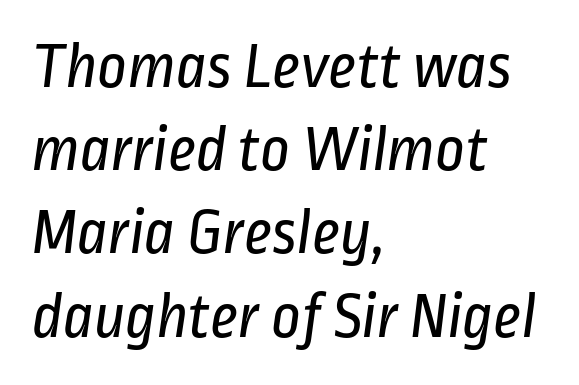
{"serif": "no", "bold": "no", "weight": "regular", "width": "condensed", "stroke_contrast": "low", "x_height": "medium", "monospaced": "no", "underline": "no", "align": "left", "line_spacing": "normal", "line_spacing_ratio": 1.28, "letter_spacing": "normal", "letter_spacing_em": 0.0, "glyph_px": 65}
